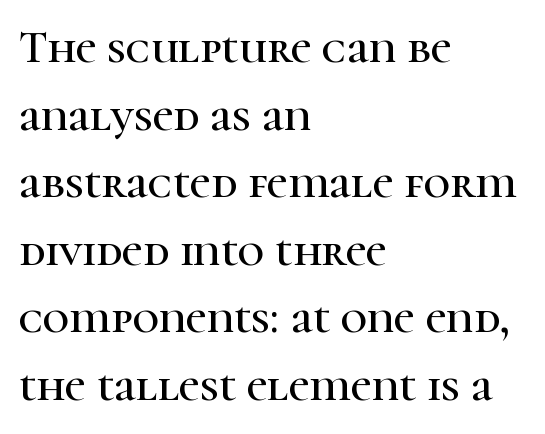
Glance below the letters and you will spot only blank space. When letters stand straight like this, we call the style roman or upright. The vertical gap from one line to the next is medium. The lines in this sample share a left origin and differ only in where they stop. Varying glyph widths throughout — classic text-font behaviour. Tracking here is standard; glyphs follow each other at the usual distance.
